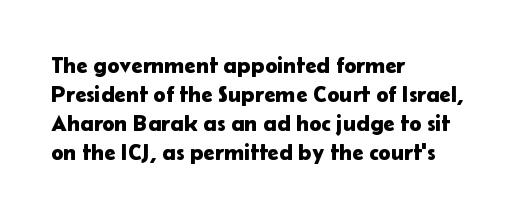
Posture: straight, roman, zero tilt. The passage shown is not underscored anywhere. The rendering anchors every line to the left-hand side. The gaps between neighbouring characters are ordinary and unremarkable.
